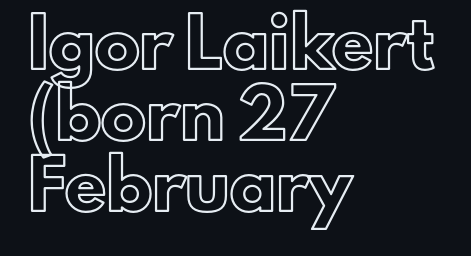
{"italic": "no", "width": "normal", "x_height": "small", "monospaced": "no", "underline": "no", "align": "left", "line_spacing": "normal", "line_spacing_ratio": 1.58, "letter_spacing": "normal", "letter_spacing_em": 0.0, "glyph_px": 45}
